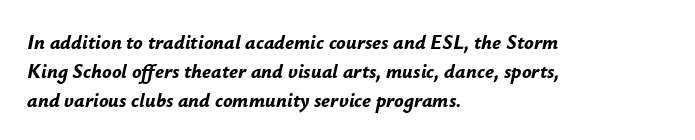
{"italic": "yes", "lean": "right", "slant_degrees": 12, "bold": "yes", "underline": "no", "align": "left", "line_spacing": "normal", "line_spacing_ratio": 1.45, "letter_spacing": "normal", "letter_spacing_em": 0.0, "glyph_px": 20}
